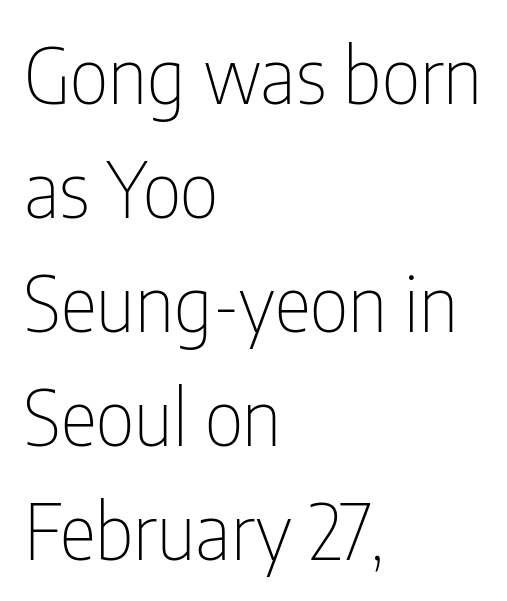
Q: Is the text bold? A: No.
Q: Is the text italic (slanted)? A: No, it is upright.
Q: Is the typeface a serif or a sans-serif typeface? A: Sans-serif.
Q: Is the text underlined? A: No.
Q: How is the paragraph aligned? A: Left-aligned.
Q: Is the spacing between letters normal or unusually wide? A: Normal.
Q: Is the spacing between lines tight, normal or loose? A: Normal.
Q: Width (condensed, normal, or wide)? A: Condensed.
Q: Stroke contrast? A: Low.
Q: x-height? A: Medium.
Q: Monospaced? A: No.
